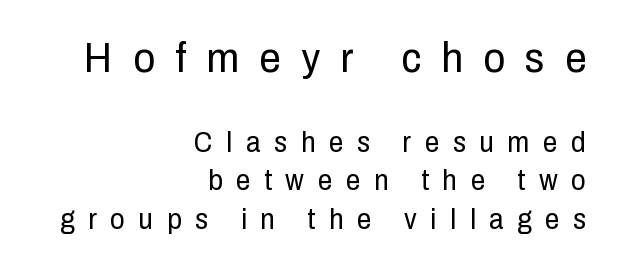
The image shows 43 px regular-weight, condensed sans-serif type, upright; set right-aligned, normal line spacing (1.33x), unusually wide letter spacing (+0.47 em), not underlined; the first (top) block is 1.48x larger; low stroke contrast and a medium x-height.
